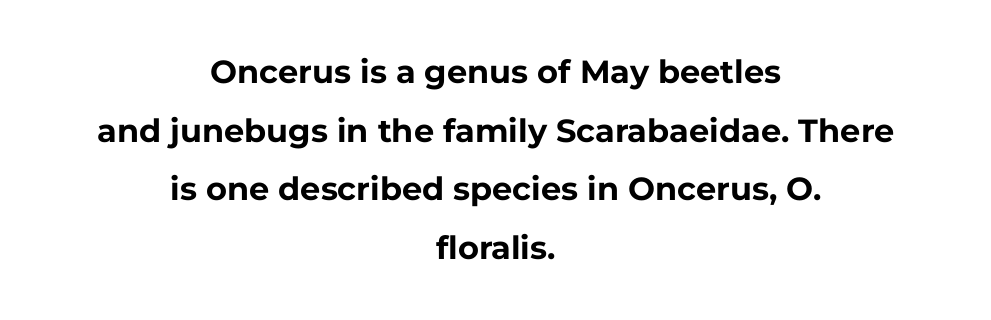
The image shows 32 px bold sans-serif type, upright; set centered, line spacing 1.83x, normal letter spacing, not underlined; low stroke contrast and a medium x-height.
